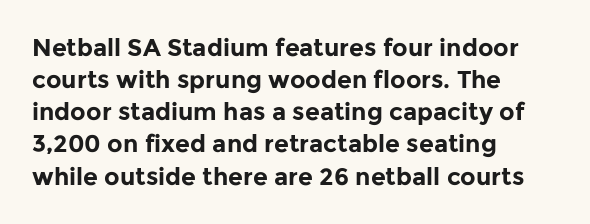
{"italic": "no", "bold": "yes", "underline": "no", "align": "left", "line_spacing": "normal", "line_spacing_ratio": 1.34, "letter_spacing": "normal", "letter_spacing_em": 0.0, "glyph_px": 24}
